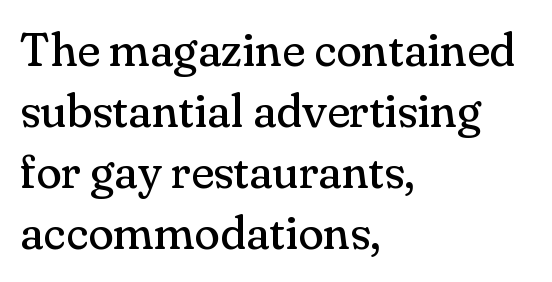
Q: Is the text bold? A: No.
Q: Is the text italic (slanted)? A: No, it is upright.
Q: Is the typeface a serif or a sans-serif typeface? A: Serif.
Q: Is the text underlined? A: No.
Q: How is the paragraph aligned? A: Left-aligned.
Q: Is the spacing between letters normal or unusually wide? A: Normal.
Q: Is the spacing between lines tight, normal or loose? A: Normal.
Q: Width (condensed, normal, or wide)? A: Normal.
Q: Stroke contrast? A: Medium.
Q: x-height? A: Small.
Q: Monospaced? A: No.
